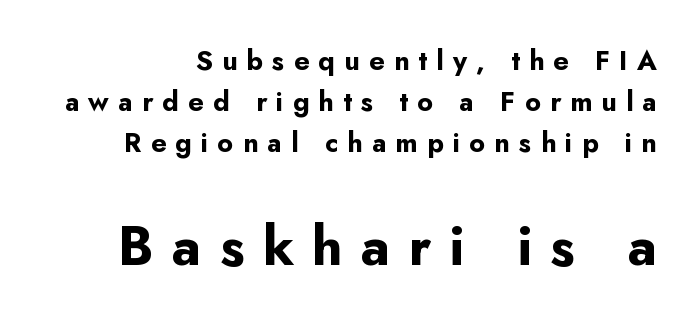
It's the straight-up-and-down kind of type. Has an underline been added? It has not. The letters advance in unequal steps, a hallmark of proportional type. These lines have a slow, spaced-out rhythm from letter to letter. Notice how thick the strokes are: this is what a full bold looks like.
